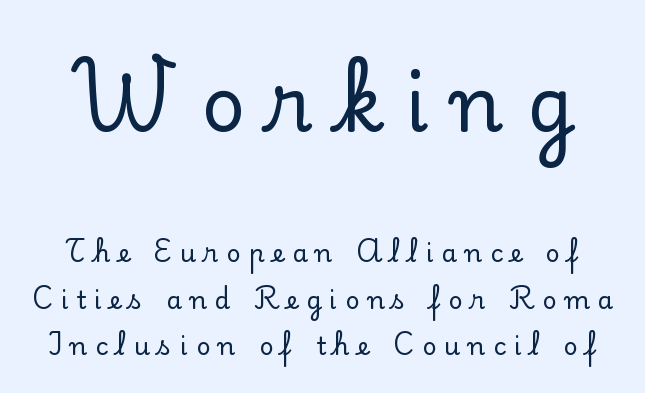
The image shows 76 px serif type, upright; set line spacing 1.85x, unusually wide letter spacing (+0.32 em), not underlined; the first (top) block is 3.04x larger; low stroke contrast and a small x-height.
